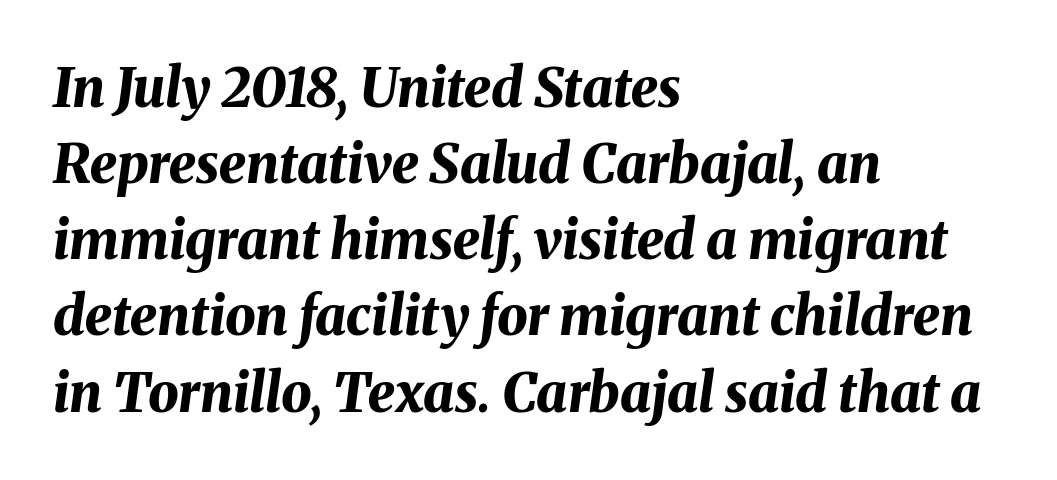
{"italic": "yes", "lean": "right", "slant_degrees": 8, "bold": "yes", "weight": "bold", "width": "normal", "stroke_contrast": "medium", "x_height": "medium", "monospaced": "no", "underline": "no", "align": "left", "line_spacing": "normal", "line_spacing_ratio": 1.41, "letter_spacing": "normal", "letter_spacing_em": 0.0, "glyph_px": 54}
